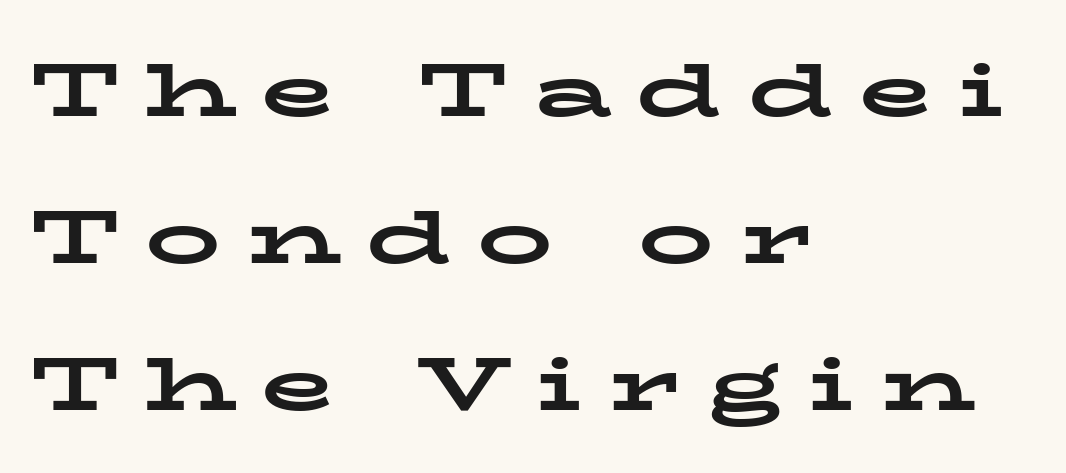
{"serif": "yes", "italic": "no", "bold": "yes", "weight": "bold", "width": "wide", "stroke_contrast": "low", "x_height": "medium", "monospaced": "no", "underline": "no", "align": "left", "line_spacing": "loose", "line_spacing_ratio": 1.96, "letter_spacing": "wide", "letter_spacing_em": 0.34, "glyph_px": 75}
